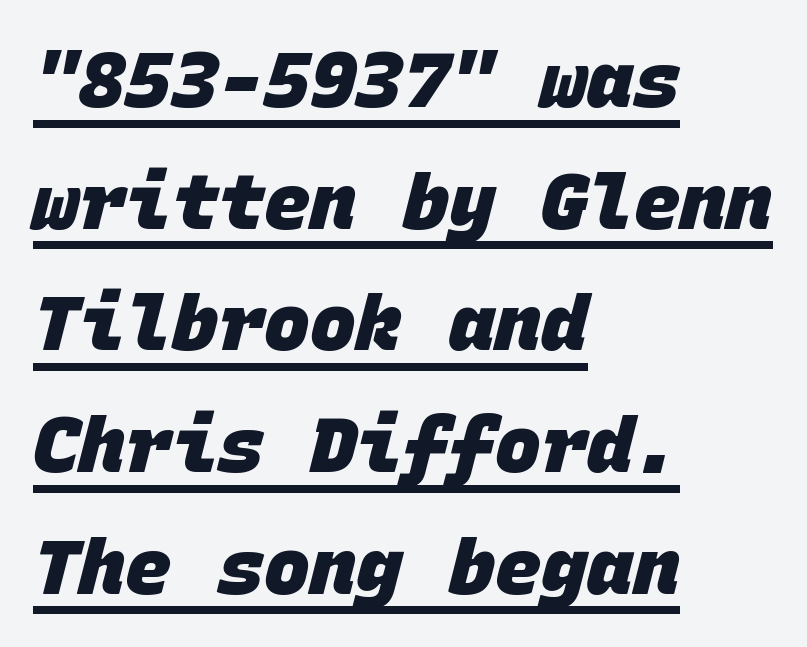
Q: Is the text bold? A: Yes.
Q: Is the typeface a serif or a sans-serif typeface? A: Sans-serif.
Q: Is the text underlined? A: Yes.
Q: How is the paragraph aligned? A: Left-aligned.
Q: Is the spacing between letters normal or unusually wide? A: Normal.
Q: Is the spacing between lines tight, normal or loose? A: Normal.
Q: Width (condensed, normal, or wide)? A: Normal.
Q: Stroke contrast? A: Low.
Q: x-height? A: Large.
Q: Monospaced? A: Yes.
